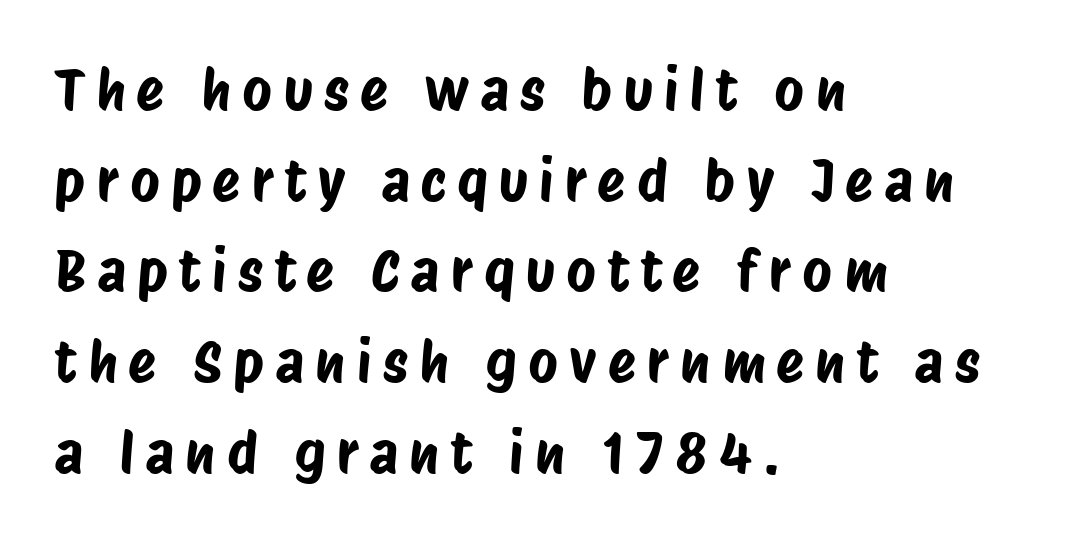
Q: Is the typeface a serif or a sans-serif typeface? A: Sans-serif.
Q: Is the text underlined? A: No.
Q: How is the paragraph aligned? A: Left-aligned.
Q: Is the spacing between letters normal or unusually wide? A: Unusually wide.
Q: Is the spacing between lines tight, normal or loose? A: Normal.
Q: Width (condensed, normal, or wide)? A: Condensed.
Q: Stroke contrast? A: Low.
Q: x-height? A: Large.
Q: Monospaced? A: No.
